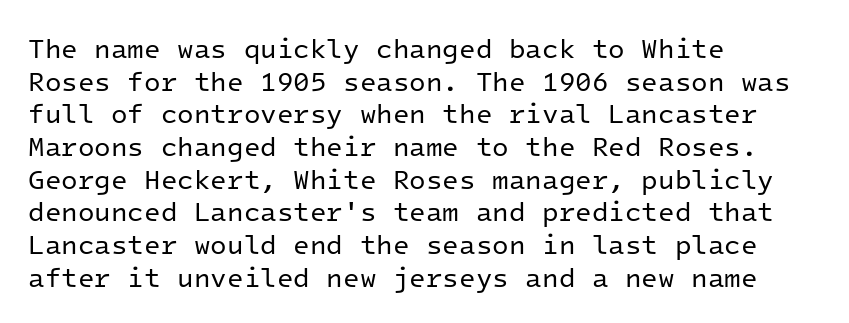
The image shows 27 px text type, upright; set left-aligned, line spacing 1.21x, normal letter spacing, not underlined.
